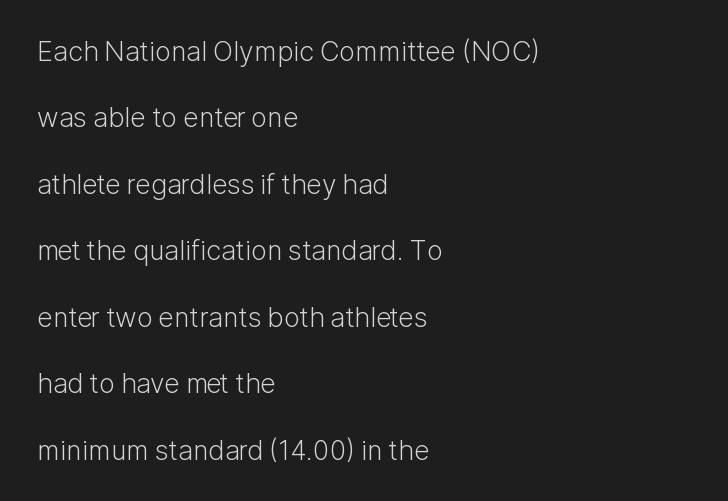
The image shows 27 px text type, upright; set left-aligned, loose line spacing (2.46x), normal letter spacing, not underlined.
